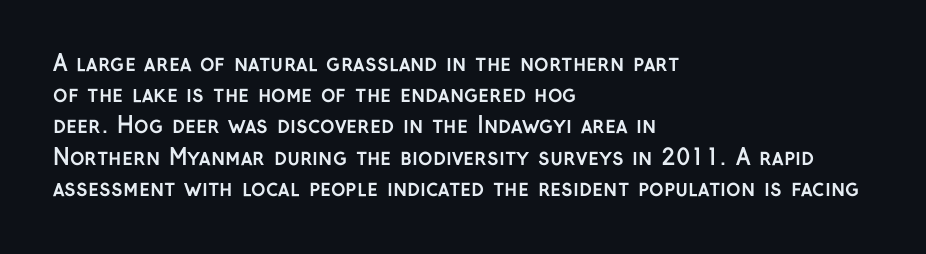
The image shows 22 px bold type, upright; set left-aligned, normal line spacing (1.42x), normal letter spacing, not underlined.
